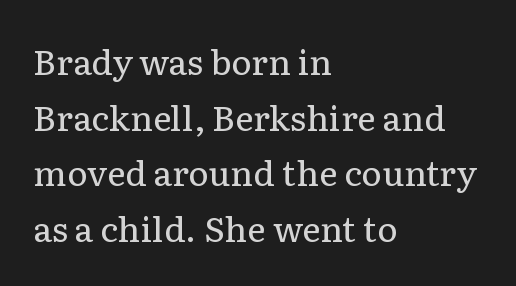
Q: Is the text bold? A: No.
Q: Is the text italic (slanted)? A: No, it is upright.
Q: Is the typeface a serif or a sans-serif typeface? A: Serif.
Q: Is the text underlined? A: No.
Q: How is the paragraph aligned? A: Left-aligned.
Q: Is the spacing between letters normal or unusually wide? A: Normal.
Q: Is the spacing between lines tight, normal or loose? A: Normal.
Q: Width (condensed, normal, or wide)? A: Normal.
Q: Stroke contrast? A: Low.
Q: x-height? A: Medium.
Q: Monospaced? A: No.
